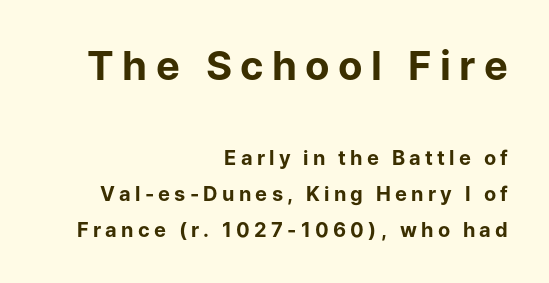
Q: Is the text bold? A: Yes.
Q: Is the text italic (slanted)? A: No, it is upright.
Q: Is the typeface a serif or a sans-serif typeface? A: Sans-serif.
Q: Is the text underlined? A: No.
Q: How is the paragraph aligned? A: Right-aligned.
Q: Is the spacing between letters normal or unusually wide? A: Unusually wide.
Q: Which block of text is set in a larger size, the first (top) or the second (bottom)? A: The first (top) one.
Q: Width (condensed, normal, or wide)? A: Normal.
Q: Stroke contrast? A: Low.
Q: x-height? A: Medium.
Q: Monospaced? A: No.
